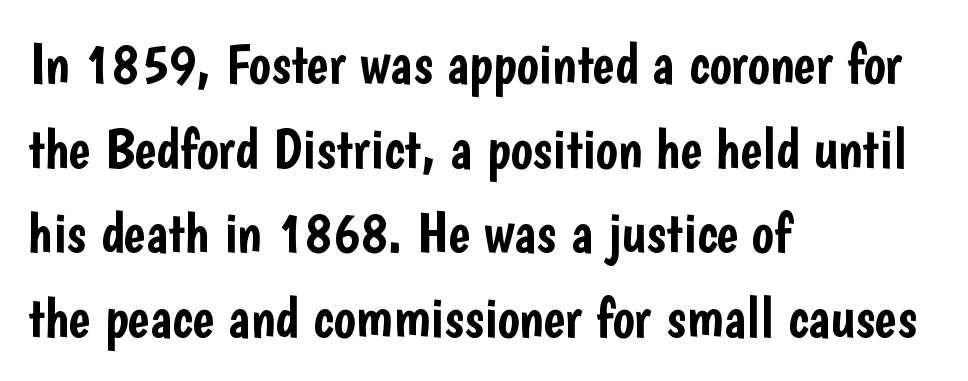
{"serif": "no", "italic": "no", "width": "condensed", "stroke_contrast": "low", "x_height": "medium", "monospaced": "no", "underline": "no", "align": "left", "line_spacing": "normal", "line_spacing_ratio": 1.46, "letter_spacing": "normal", "letter_spacing_em": 0.0, "glyph_px": 58}
